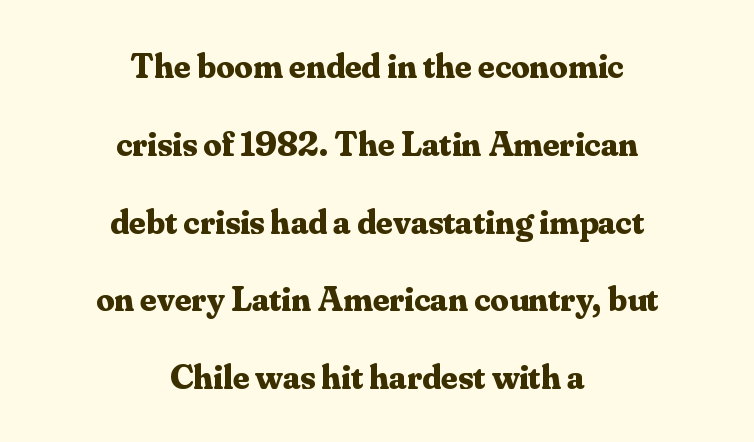
Each word holds together tightly as a unit, with standard inter-letter gaps. Casual observation: everything's sitting right in the middle. You could not count columns in this text — the font is proportionally spaced. These lines are composed in type with serifs. The letters stand upright; this is a roman face.
